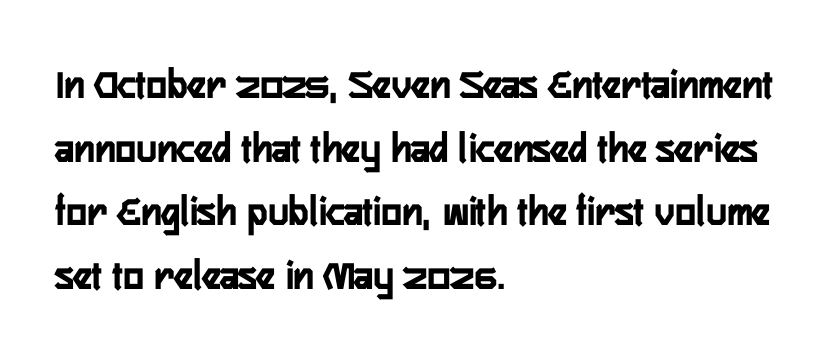
{"serif": "no", "italic": "no", "width": "condensed", "stroke_contrast": "low", "x_height": "medium", "monospaced": "no", "underline": "no", "align": "left", "line_spacing": "normal", "line_spacing_ratio": 1.48, "letter_spacing": "normal", "letter_spacing_em": 0.0, "glyph_px": 43}
